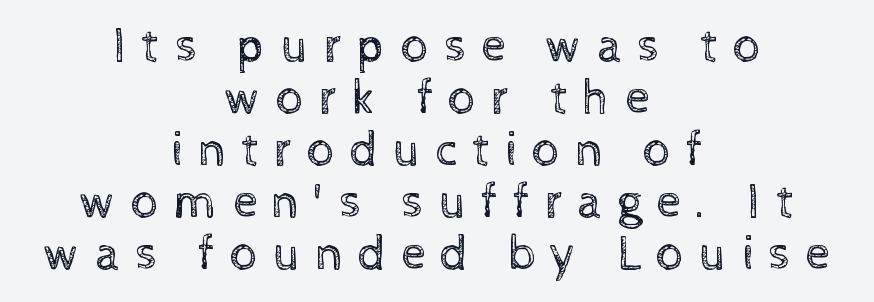
{"italic": "no", "bold": "no", "weight": "regular", "width": "normal", "x_height": "medium", "monospaced": "no", "underline": "no", "align": "center", "line_spacing": "tight", "line_spacing_ratio": 1.06, "letter_spacing": "wide", "letter_spacing_em": 0.3, "glyph_px": 49}
